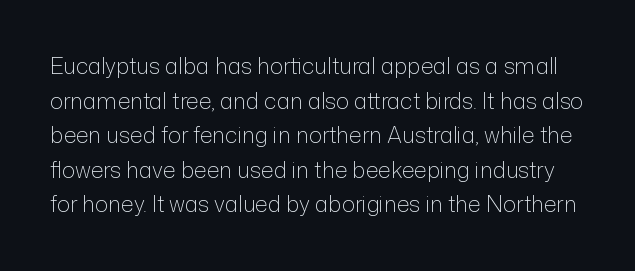
Letters rest on an invisible, unmarked baseline. These glyphs show unthickened strokes, regular width or finer. Horizontal bands of white between lines are of average thickness. The letterforms sit shoulder to shoulder at normal distance. Nope, not italic — everything's standing straight.
